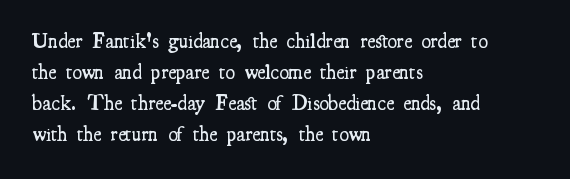
The lines are quadded left. No word sits above an underline. A typesetter would mark this as roman, not italic. Observe the ordinary spacing: letters are neighbours, not strangers.
